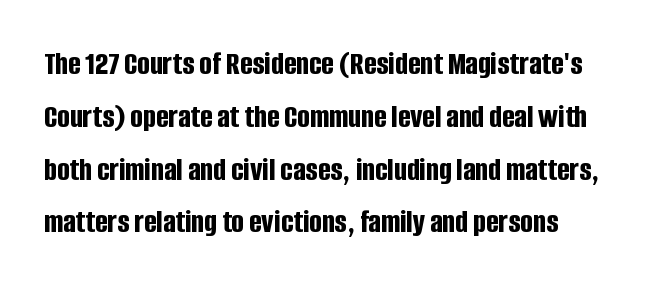
The image shows 33 px bold, condensed sans-serif type, upright; set normal line spacing (1.6x), normal letter spacing, not underlined; low stroke contrast and a large x-height.
